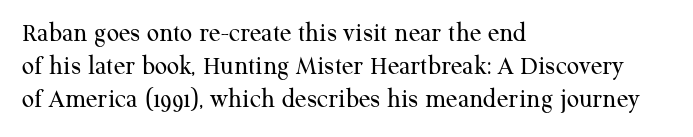
The image shows 27 px text type, upright; set left-aligned, line spacing 1.23x, normal letter spacing, not underlined.
